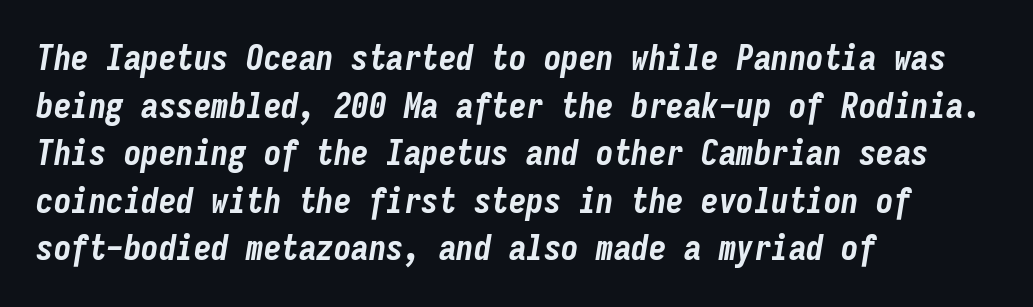
Q: Is the text bold? A: Yes.
Q: Is the text italic (slanted)? A: Yes, it leans right by about 9 degrees.
Q: Is the text underlined? A: No.
Q: How is the paragraph aligned? A: Left-aligned.
Q: Is the spacing between letters normal or unusually wide? A: Normal.
Q: Is the spacing between lines tight, normal or loose? A: Normal.
Q: Width (condensed, normal, or wide)? A: Condensed.
Q: Stroke contrast? A: Low.
Q: x-height? A: Medium.
Q: Monospaced? A: Yes.
